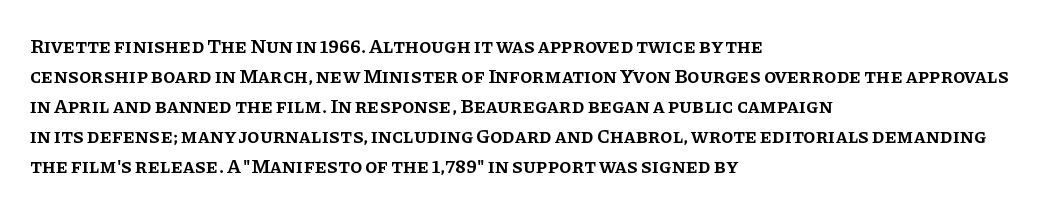
Q: Is the text bold? A: Semi-bold.
Q: Is the text italic (slanted)? A: No, it is upright.
Q: Is the text underlined? A: No.
Q: How is the paragraph aligned? A: Left-aligned.
Q: Is the spacing between letters normal or unusually wide? A: Normal.
Q: Is the spacing between lines tight, normal or loose? A: Normal.
